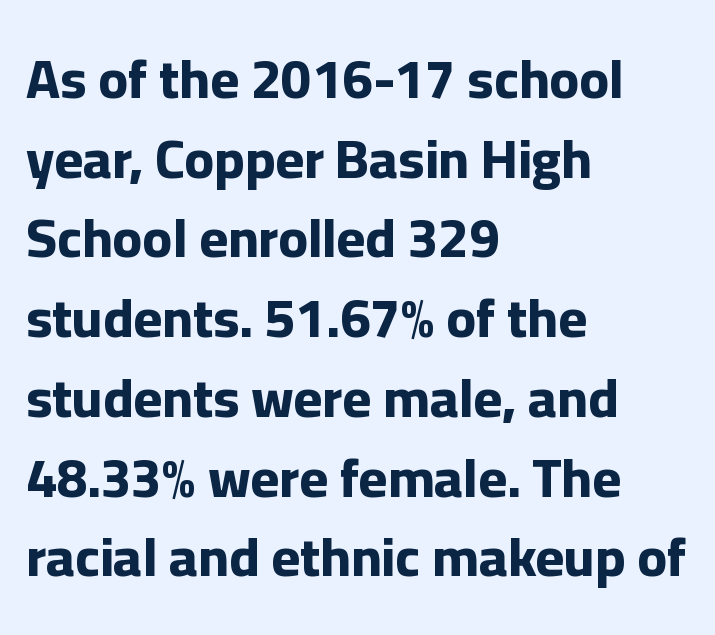
The image shows 55 px bold sans-serif type, upright; set left-aligned, normal line spacing (1.45x), normal letter spacing, not underlined; low stroke contrast and a medium x-height.
